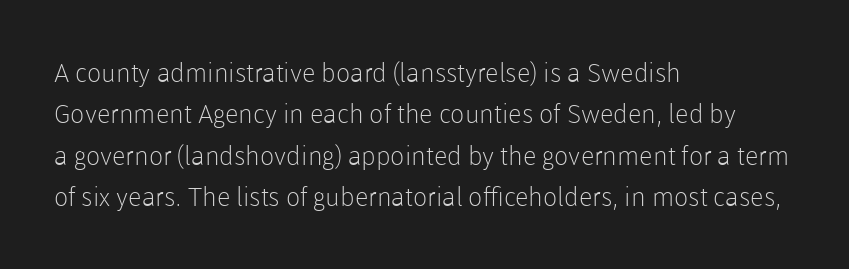
{"italic": "no", "bold": "no", "underline": "no", "align": "left", "line_spacing": "normal", "line_spacing_ratio": 1.59, "letter_spacing": "normal", "letter_spacing_em": 0.0, "glyph_px": 26}
